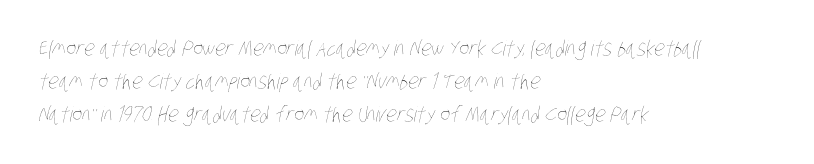
The image shows 21 px text type; set left-aligned, normal line spacing (1.56x), normal letter spacing, not underlined.
